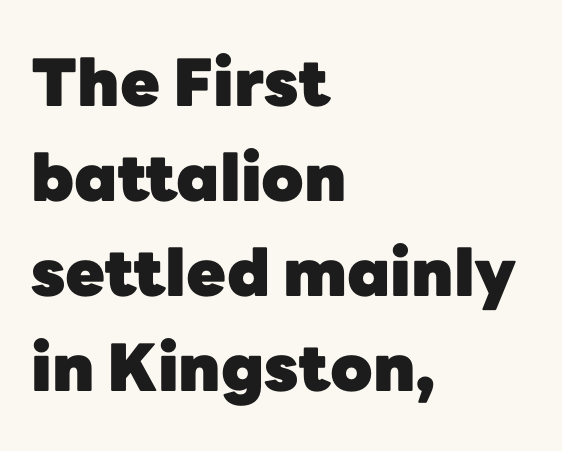
The image shows 65 px heavy sans-serif type, upright; set left-aligned, normal line spacing (1.46x), normal letter spacing, not underlined; low stroke contrast and a medium x-height.
